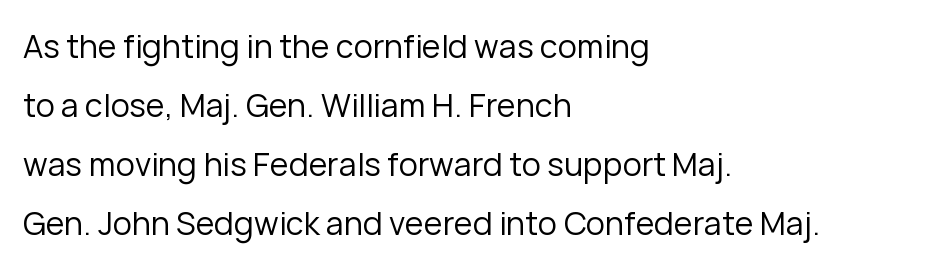
Q: Is the text bold? A: No.
Q: Is the text italic (slanted)? A: No, it is upright.
Q: Is the typeface a serif or a sans-serif typeface? A: Sans-serif.
Q: Is the text underlined? A: No.
Q: How is the paragraph aligned? A: Left-aligned.
Q: Is the spacing between letters normal or unusually wide? A: Normal.
Q: Width (condensed, normal, or wide)? A: Normal.
Q: Stroke contrast? A: Low.
Q: x-height? A: Medium.
Q: Monospaced? A: No.
